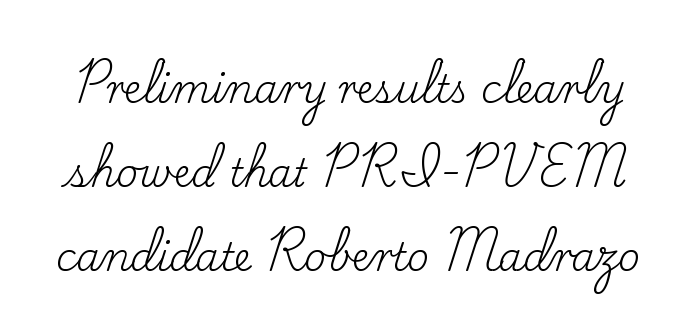
Q: Is the text bold? A: No.
Q: Is the text italic (slanted)? A: Yes.
Q: Is the typeface a serif or a sans-serif typeface? A: Serif.
Q: Is the text underlined? A: No.
Q: Is the spacing between letters normal or unusually wide? A: Normal.
Q: Is the spacing between lines tight, normal or loose? A: Loose.
Q: Width (condensed, normal, or wide)? A: Normal.
Q: Stroke contrast? A: Low.
Q: x-height? A: Small.
Q: Monospaced? A: No.
